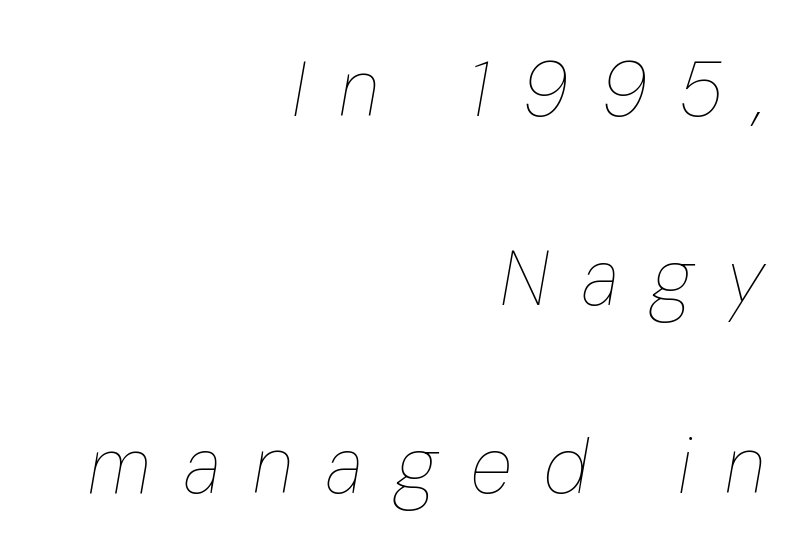
Q: Is the text bold? A: No.
Q: Is the text italic (slanted)? A: Yes, it leans right by about 10 degrees.
Q: Is the text underlined? A: No.
Q: How is the paragraph aligned? A: Right-aligned.
Q: Is the spacing between letters normal or unusually wide? A: Unusually wide.
Q: Is the spacing between lines tight, normal or loose? A: Loose.
Q: Width (condensed, normal, or wide)? A: Condensed.
Q: Stroke contrast? A: Low.
Q: x-height? A: Medium.
Q: Monospaced? A: No.
